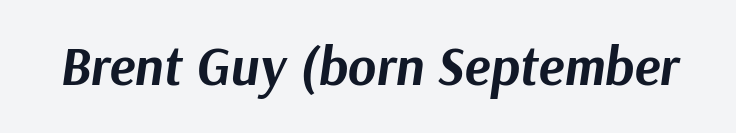
Q: Is the text bold? A: Yes.
Q: Is the text italic (slanted)? A: Yes, it leans right by about 9 degrees.
Q: Is the text underlined? A: No.
Q: Is the spacing between letters normal or unusually wide? A: Normal.
Q: Width (condensed, normal, or wide)? A: Normal.
Q: Stroke contrast? A: Medium.
Q: x-height? A: Medium.
Q: Monospaced? A: No.
